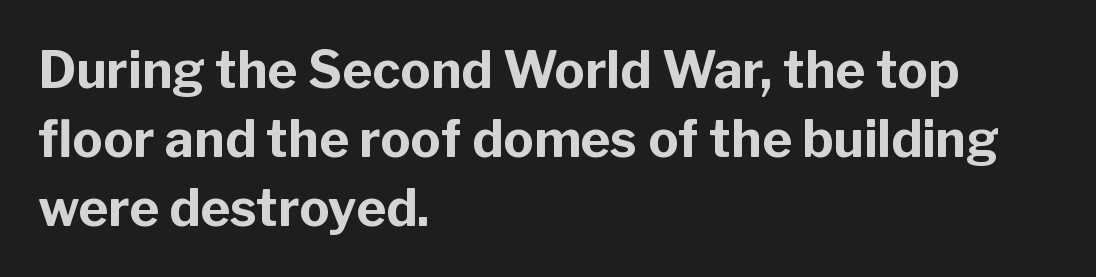
{"serif": "no", "italic": "no", "bold": "yes", "weight": "bold", "width": "normal", "stroke_contrast": "low", "x_height": "medium", "monospaced": "no", "underline": "no", "align": "left", "line_spacing": "normal", "line_spacing_ratio": 1.35, "letter_spacing": "normal", "letter_spacing_em": 0.0, "glyph_px": 51}
